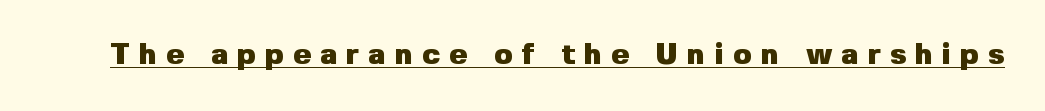
The image shows 30 px heavy sans-serif type, upright; set unusually wide letter spacing (+0.3 em), underlined; low stroke contrast and a medium x-height.
